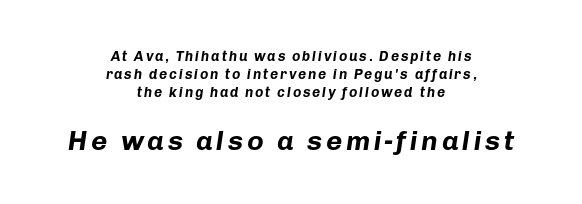
Slant detected: the letters are inclined. Each new line begins a customary step beneath the previous one. Is this a fixed-width face? No — the glyphs have proportional, varying widths. The space beneath each line is pristine and unruled. Bigger letters appear in the bottom chunk; the top chunk is reduced.
